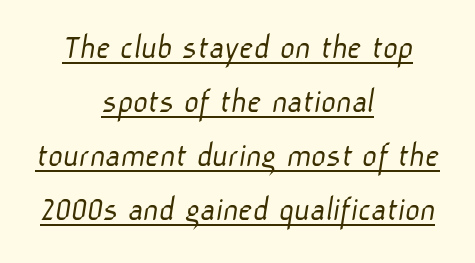
{"serif": "no", "bold": "no", "weight": "light", "width": "normal", "stroke_contrast": "low", "x_height": "medium", "monospaced": "no", "underline": "yes", "align": "center", "line_spacing": "normal", "line_spacing_ratio": 1.5, "letter_spacing": "normal", "letter_spacing_em": 0.0, "glyph_px": 36}
